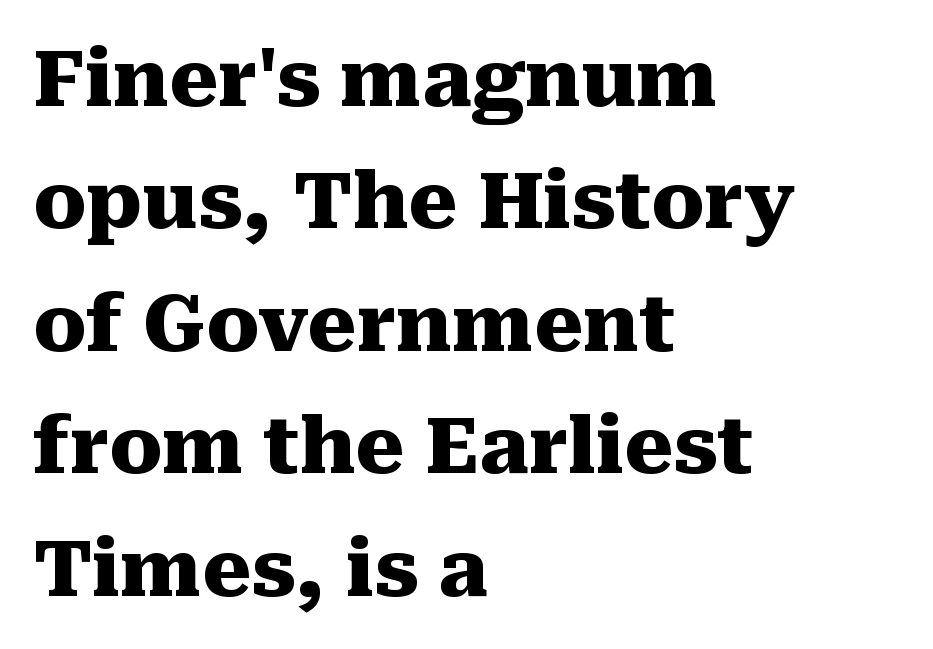
Teacher's note: observe the even left margin — that is flush-left alignment. The letters sit at their default tracking, neither squeezed nor spread. Here the designer chose a conventional face with non-uniform glyph widths. Letterform terminals end in serifs throughout the passage.
